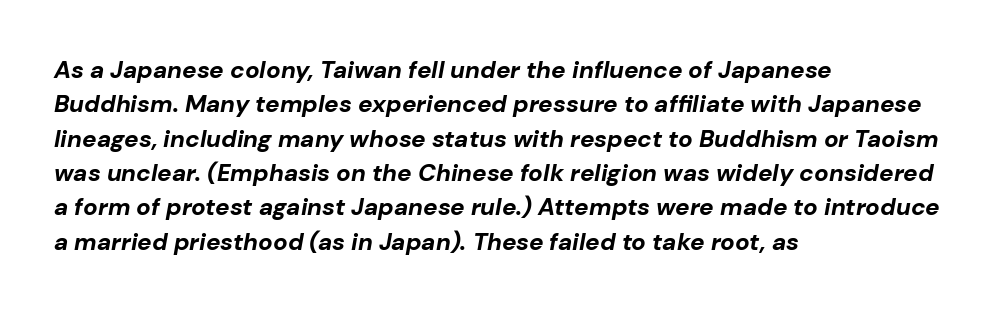
Q: Is the text bold? A: Yes.
Q: Is the text italic (slanted)? A: Yes, it leans right by about 10 degrees.
Q: Is the text underlined? A: No.
Q: How is the paragraph aligned? A: Left-aligned.
Q: Is the spacing between letters normal or unusually wide? A: Normal.
Q: Is the spacing between lines tight, normal or loose? A: Normal.
